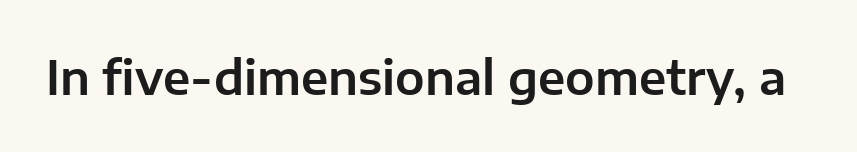
Q: Is the text italic (slanted)? A: No, it is upright.
Q: Is the typeface a serif or a sans-serif typeface? A: Sans-serif.
Q: Is the text underlined? A: No.
Q: Is the spacing between letters normal or unusually wide? A: Normal.
Q: Width (condensed, normal, or wide)? A: Normal.
Q: Stroke contrast? A: Low.
Q: x-height? A: Medium.
Q: Monospaced? A: No.
